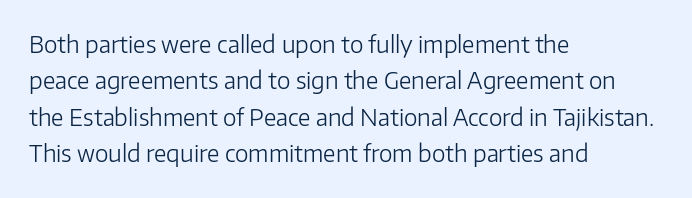
The image shows 23 px text type, upright; set left-aligned, normal line spacing (1.58x), normal letter spacing, not underlined.
